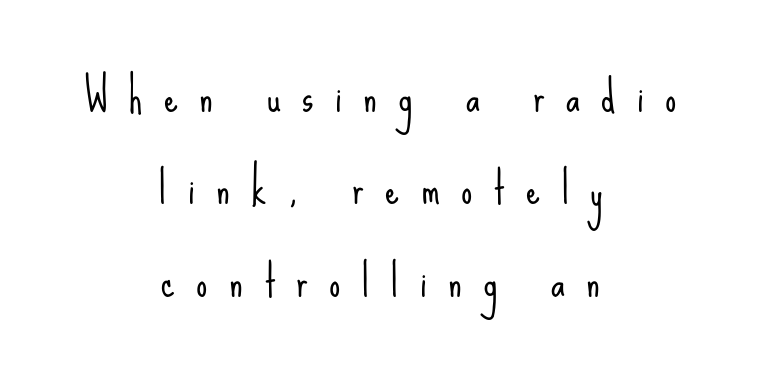
The image shows 44 px light, condensed sans-serif type, upright; set centered, loose line spacing (2.1x), unusually wide letter spacing (+0.49 em), not underlined; low stroke contrast and a small x-height.
